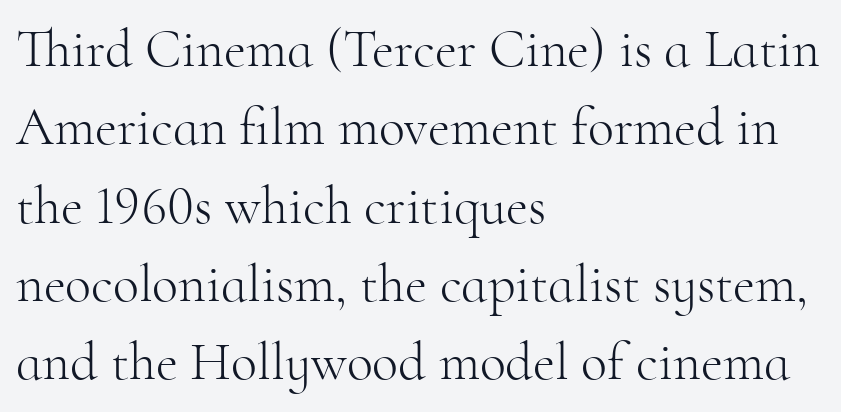
{"serif": "yes", "italic": "no", "bold": "no", "weight": "light", "width": "normal", "stroke_contrast": "high", "x_height": "small", "monospaced": "no", "underline": "no", "align": "left", "line_spacing": "normal", "line_spacing_ratio": 1.45, "letter_spacing": "normal", "letter_spacing_em": 0.0, "glyph_px": 54}
